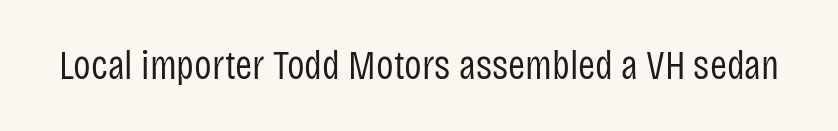
{"serif": "no", "italic": "no", "bold": "no", "weight": "regular", "width": "condensed", "stroke_contrast": "low", "x_height": "large", "monospaced": "no", "underline": "no", "letter_spacing": "normal", "letter_spacing_em": 0.0, "glyph_px": 41}
